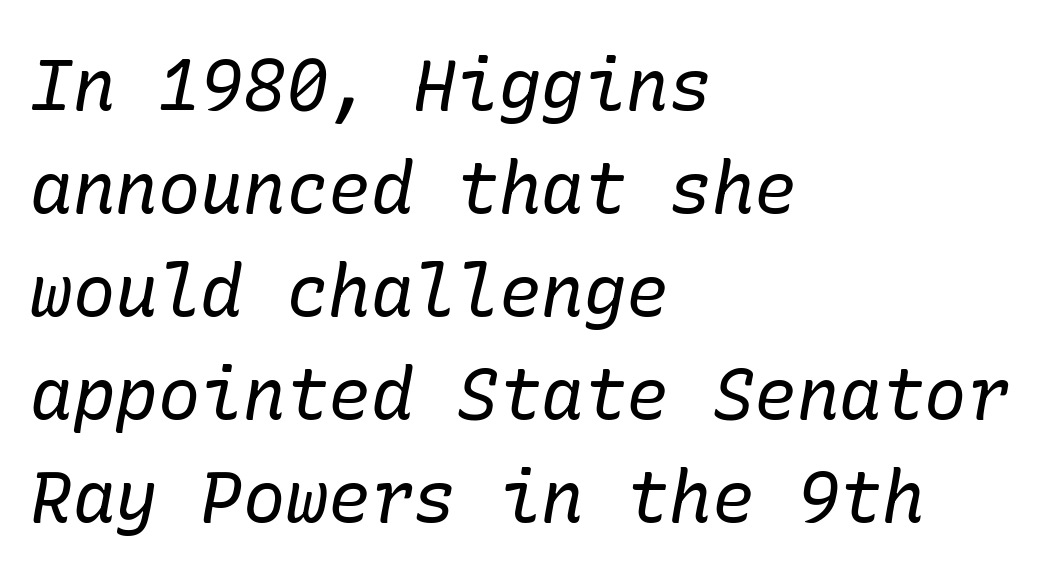
These lines were composed using italics. The typeface has the unassuming heft of standard copy or less. Letters rest on an invisible, unmarked baseline.
